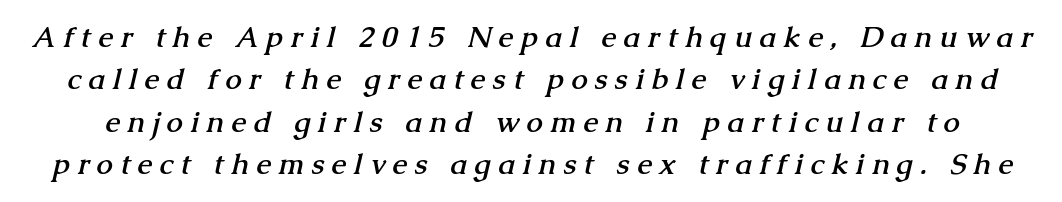
{"serif": "yes", "bold": "yes", "weight": "semibold", "width": "normal", "stroke_contrast": "medium", "x_height": "medium", "monospaced": "no", "underline": "no", "line_spacing": "normal", "line_spacing_ratio": 1.46, "letter_spacing": "wide", "letter_spacing_em": 0.27, "glyph_px": 29}
